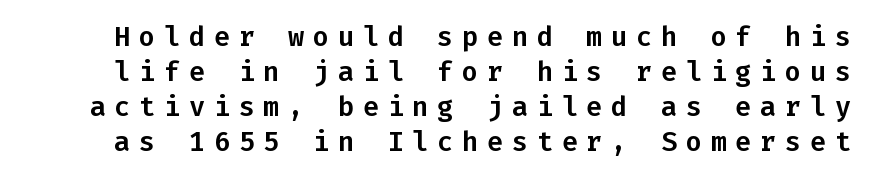
Q: Is the text italic (slanted)? A: No, it is upright.
Q: Is the text underlined? A: No.
Q: Is the spacing between letters normal or unusually wide? A: Unusually wide.
Q: Is the spacing between lines tight, normal or loose? A: Normal.
